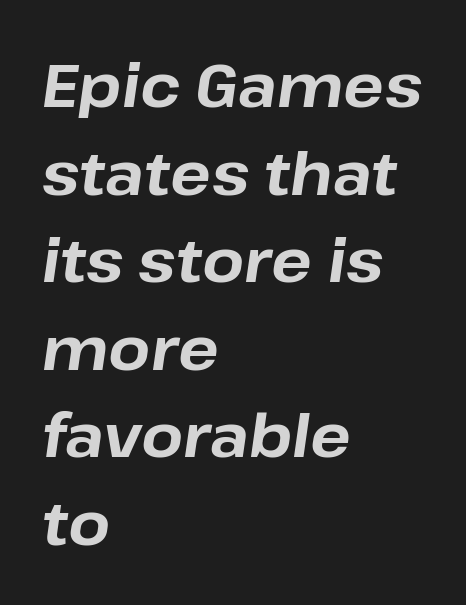
Heavy-handed strokes throughout: this text is bold. Words float on clear page, feet unadorned. Looks like regular typesetting: each glyph gets only the width it needs. Looking at the ascenders, they clearly lean. Line spacing here is normal. Line beginnings align vertically; line endings do not.
